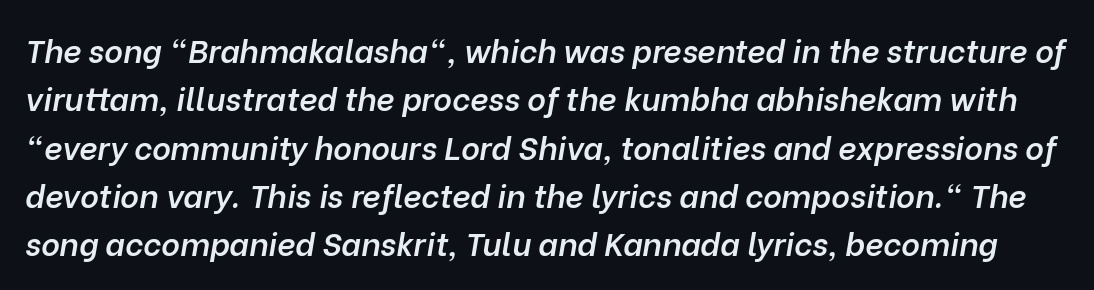
{"italic": "yes", "lean": "right", "slant_degrees": 10, "bold": "semi", "weight": "semibold", "width": "normal", "stroke_contrast": "low", "x_height": "medium", "monospaced": "no", "underline": "no", "line_spacing": "normal", "line_spacing_ratio": 1.51, "letter_spacing": "normal", "letter_spacing_em": 0.0, "glyph_px": 32}
